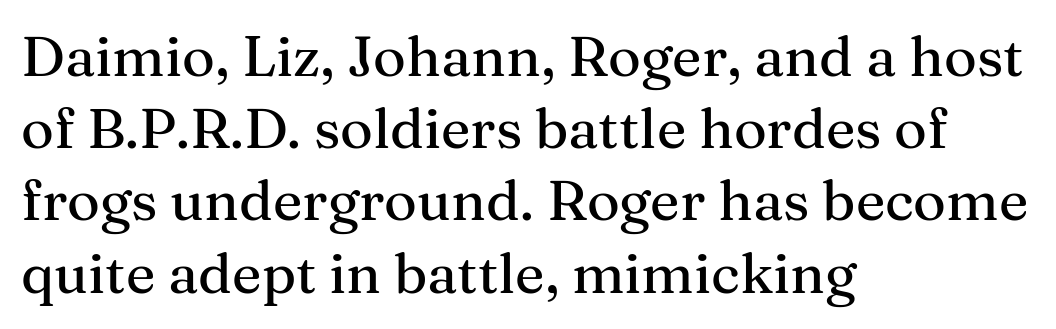
The image shows 56 px serif type, upright; set left-aligned, normal line spacing (1.29x), normal letter spacing, not underlined; medium stroke contrast and a medium x-height.
